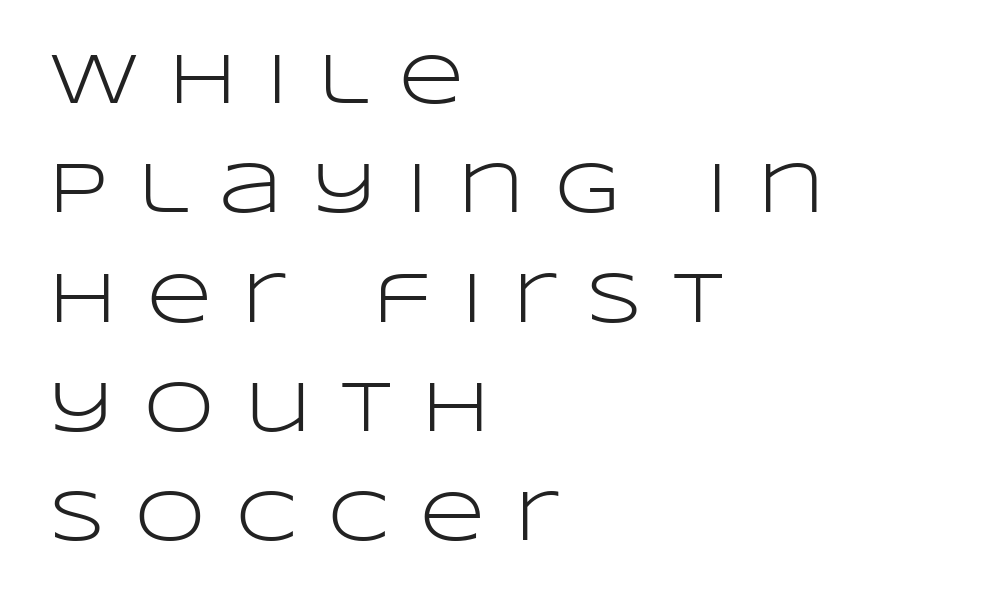
The image shows 71 px light, wide sans-serif type, upright; set left-aligned, normal line spacing (1.54x), unusually wide letter spacing (+0.43 em), not underlined; low stroke contrast and a large x-height.
